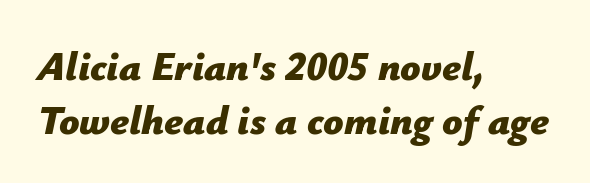
The image shows 40 px bold type, italic (leaning right); set left-aligned, normal line spacing (1.34x), normal letter spacing, not underlined; low stroke contrast and a medium x-height.
